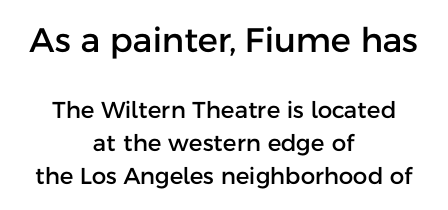
The image shows 34 px sans-serif type, upright; set centered, normal line spacing (1.44x), normal letter spacing, not underlined; the first (top) block is 1.48x larger; low stroke contrast and a medium x-height.
